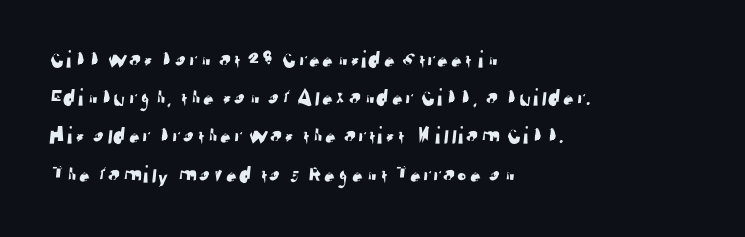
The image shows 25 px text type; set left-aligned, normal line spacing (1.53x), normal letter spacing, not underlined.
